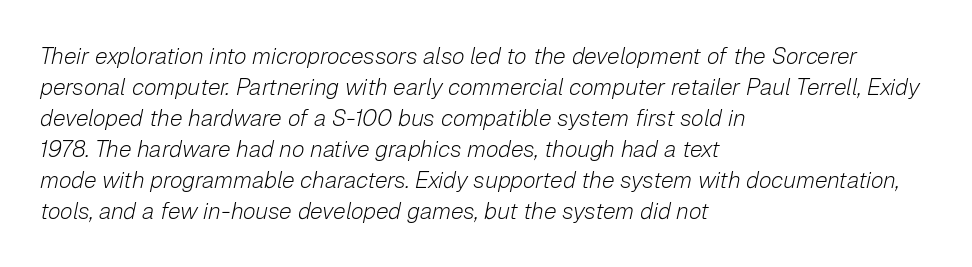
Q: Is the text bold? A: No.
Q: Is the text italic (slanted)? A: Yes, it leans right by about 12 degrees.
Q: Is the text underlined? A: No.
Q: How is the paragraph aligned? A: Left-aligned.
Q: Is the spacing between letters normal or unusually wide? A: Normal.
Q: Is the spacing between lines tight, normal or loose? A: Normal.
